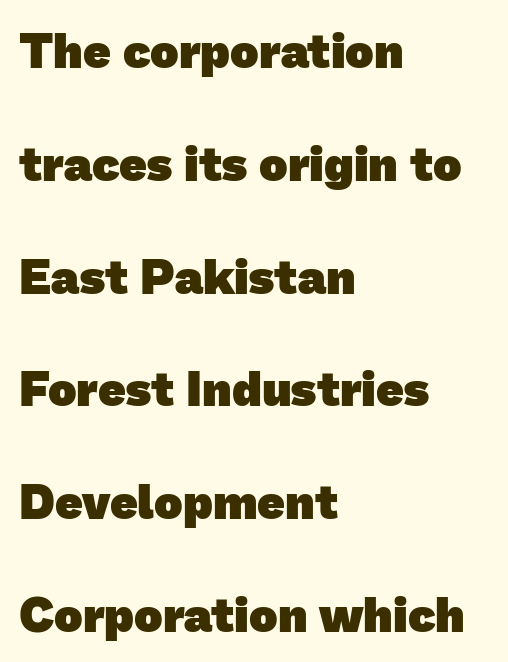
The image shows 48 px heavy sans-serif type; set left-aligned, loose line spacing (2.35x), normal letter spacing, not underlined; low stroke contrast and a medium x-height.
